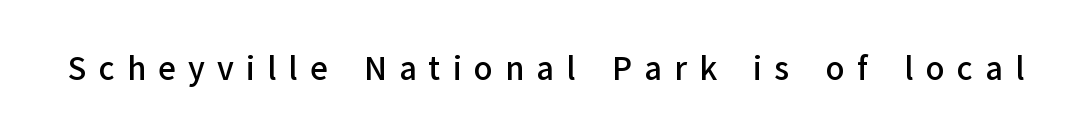
Q: Is the text bold? A: Semi-bold.
Q: Is the text italic (slanted)? A: No, it is upright.
Q: Is the typeface a serif or a sans-serif typeface? A: Sans-serif.
Q: Is the text underlined? A: No.
Q: Is the spacing between letters normal or unusually wide? A: Unusually wide.
Q: Width (condensed, normal, or wide)? A: Normal.
Q: Stroke contrast? A: Low.
Q: x-height? A: Medium.
Q: Monospaced? A: No.
